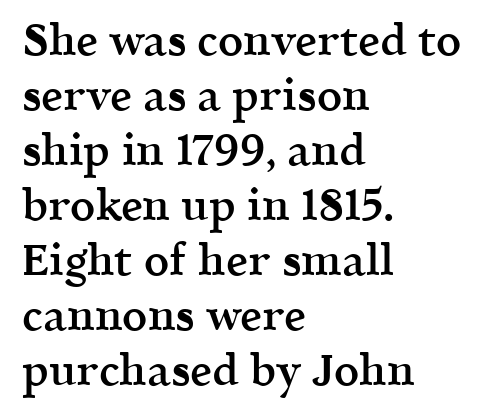
{"serif": "yes", "italic": "no", "bold": "semi", "weight": "semibold", "width": "normal", "x_height": "medium", "monospaced": "no", "underline": "no", "align": "left", "line_spacing": "normal", "line_spacing_ratio": 1.25, "letter_spacing": "normal", "letter_spacing_em": 0.0, "glyph_px": 44}
